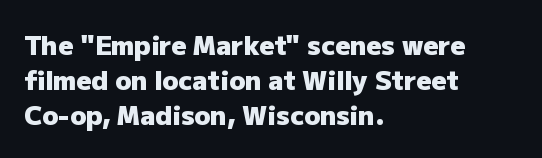
{"italic": "no", "bold": "yes", "underline": "no", "align": "left", "line_spacing": "normal", "line_spacing_ratio": 1.35, "letter_spacing": "normal", "letter_spacing_em": 0.0, "glyph_px": 26}
